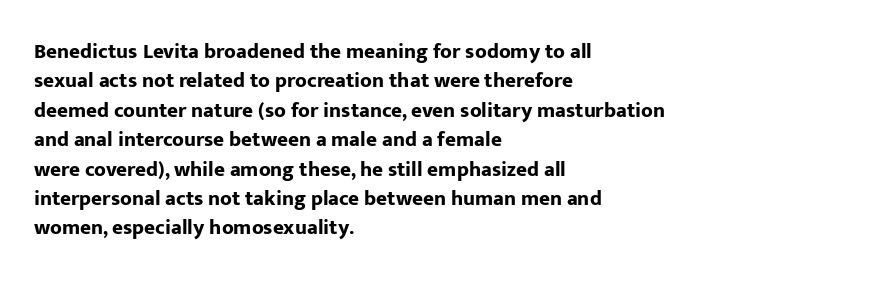
Posture: upright roman. Underlining? Definitely not there. Each line starts at the same left margin while the right side varies. Stroke thickness is high; the sample reads as a true bold. The block of text has a typical density, with ordinary space between rows.
